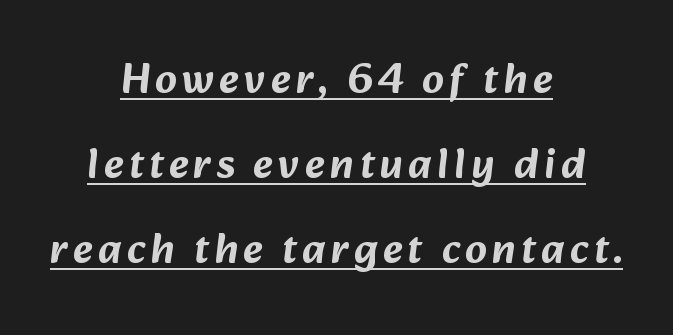
{"serif": "no", "width": "normal", "stroke_contrast": "low", "x_height": "medium", "monospaced": "no", "underline": "yes", "align": "center", "line_spacing": "loose", "line_spacing_ratio": 1.98, "glyph_px": 43}
